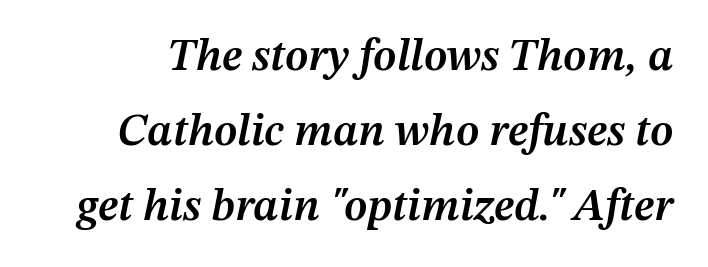
Q: Is the text bold? A: Semi-bold.
Q: Is the text italic (slanted)? A: Yes, it leans right by about 12 degrees.
Q: Is the text underlined? A: No.
Q: Is the spacing between letters normal or unusually wide? A: Normal.
Q: Is the spacing between lines tight, normal or loose? A: Normal.
Q: Width (condensed, normal, or wide)? A: Normal.
Q: Stroke contrast? A: Medium.
Q: x-height? A: Medium.
Q: Monospaced? A: No.
